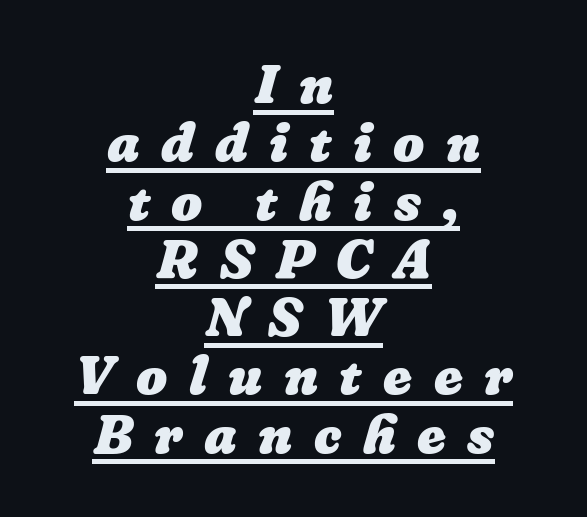
The paragraph shown floats in the horizontal middle. Does the weight exceed regular? Yes, all the way to bold. This rendering features underlined lettering. You could only call the tracking loose — the letters float apart. What's the leading like? Squeezed, with rows nearly overlapping.
